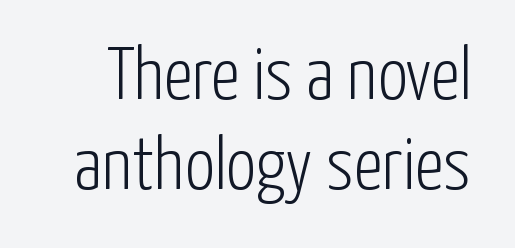
{"serif": "no", "italic": "no", "bold": "no", "weight": "light", "width": "condensed", "stroke_contrast": "low", "x_height": "medium", "monospaced": "no", "underline": "no", "line_spacing_ratio": 1.21, "letter_spacing": "normal", "letter_spacing_em": 0.0, "glyph_px": 74}
